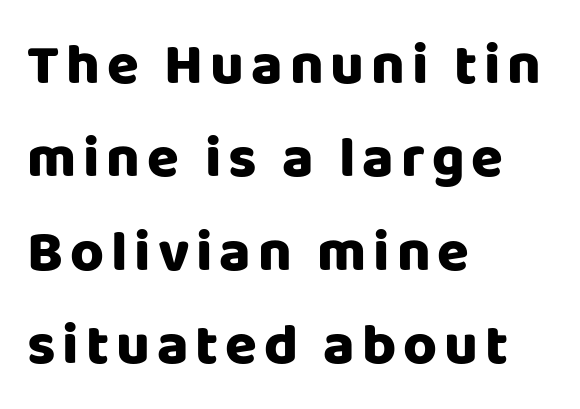
{"serif": "no", "italic": "no", "width": "normal", "stroke_contrast": "low", "x_height": "large", "monospaced": "no", "underline": "no", "align": "left", "line_spacing": "normal", "line_spacing_ratio": 1.61, "glyph_px": 58}
